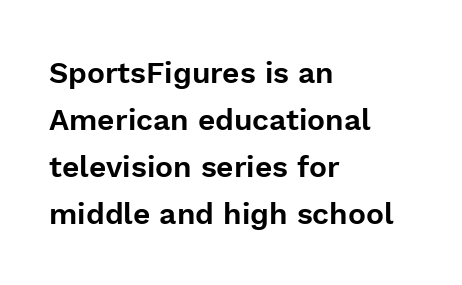
Q: Is the text italic (slanted)? A: No, it is upright.
Q: Is the typeface a serif or a sans-serif typeface? A: Sans-serif.
Q: Is the text underlined? A: No.
Q: How is the paragraph aligned? A: Left-aligned.
Q: Is the spacing between letters normal or unusually wide? A: Normal.
Q: Is the spacing between lines tight, normal or loose? A: Normal.
Q: Width (condensed, normal, or wide)? A: Normal.
Q: x-height? A: Medium.
Q: Monospaced? A: No.
